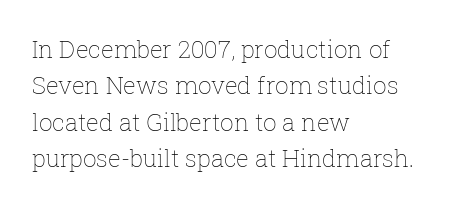
{"italic": "no", "bold": "no", "underline": "no", "align": "left", "line_spacing": "normal", "line_spacing_ratio": 1.52, "letter_spacing": "normal", "letter_spacing_em": 0.0, "glyph_px": 24}
